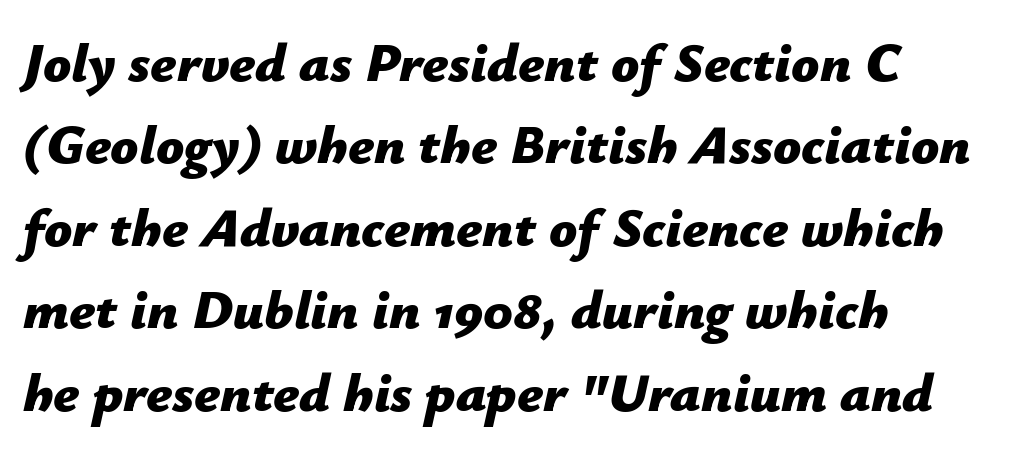
{"italic": "yes", "lean": "right", "slant_degrees": 12, "bold": "yes", "weight": "bold", "width": "normal", "stroke_contrast": "low", "x_height": "medium", "monospaced": "no", "underline": "no", "align": "left", "line_spacing": "normal", "line_spacing_ratio": 1.5, "letter_spacing": "normal", "letter_spacing_em": 0.0, "glyph_px": 55}
